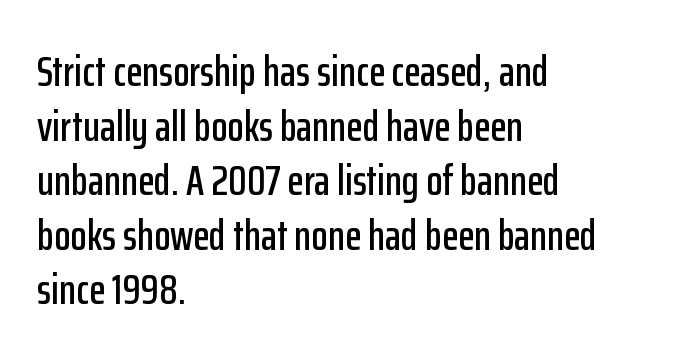
Here the designer chose a conventional face with non-uniform glyph widths. The vertical gap from one line to the next is medium. A classic flush-left, rag-right setting is used for this passage. This rendering leaves character spacing at its baseline value.
